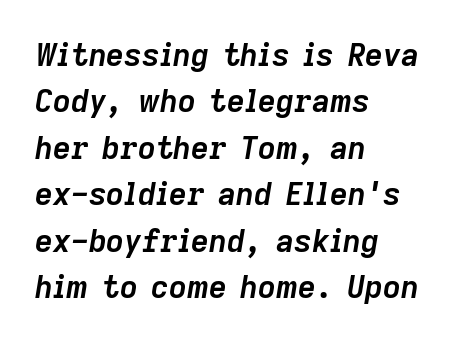
A typesetter would call this zero additional tracking. Designer's note — italics engaged. The line-height multiplier appears to be the usual default. The rendering uses natural spacing where letterforms have individual widths. Heavy-handed strokes throughout: this text is bold.
